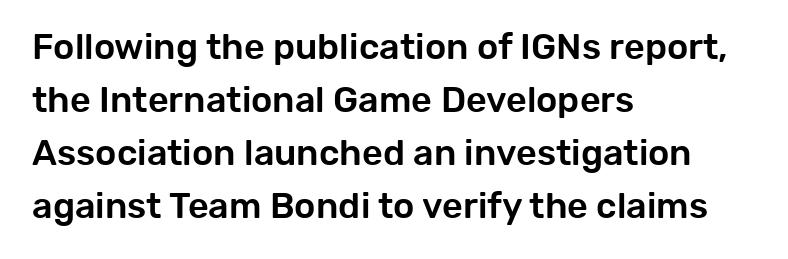
Normally led — the rows are evenly, conventionally spaced. Is this a fixed-width face? No — the glyphs have proportional, varying widths. Left-aligned paragraph, ragged on the right. The letters carry no serifs — their stems end cleanly without finishing strokes. Standard letterfit; no display-style spreading of the glyphs. It's the straight-up-and-down kind of type.
